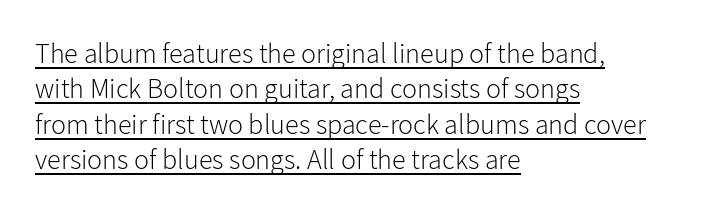
Stem width sits at or under what a default text font uses. Horizontally, the lines are justified to the leading edge only. Compared with typical body copy, the letter spacing here is the same. Posture: straight, roman, zero tilt.
